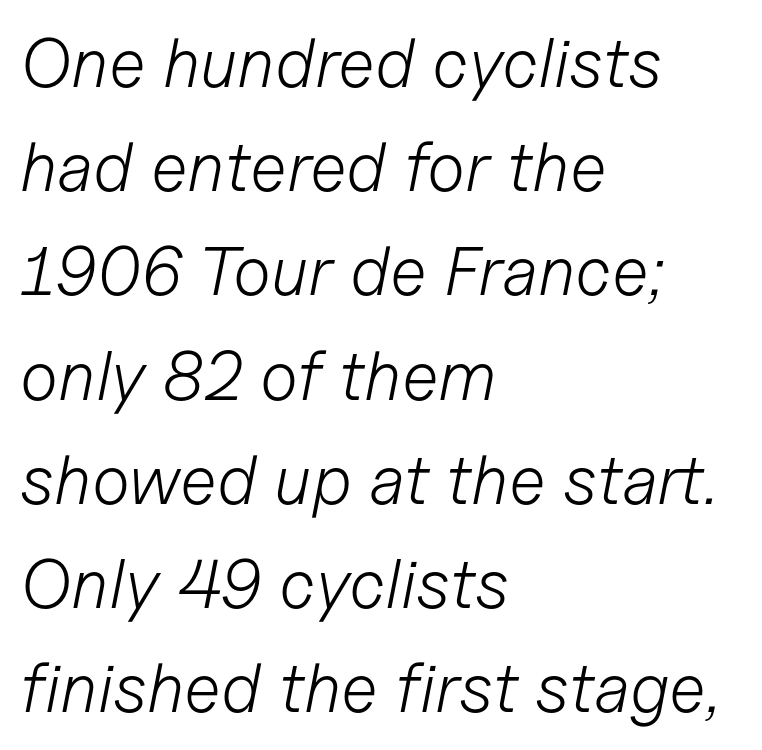
The image shows 69 px light type, italic (leaning right); set left-aligned, normal line spacing (1.51x), normal letter spacing, not underlined; low stroke contrast and a medium x-height.
